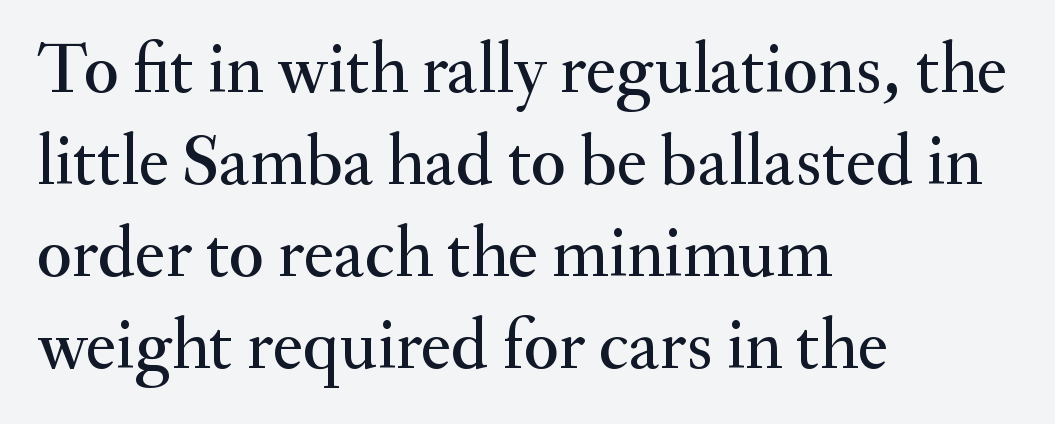
{"serif": "yes", "italic": "no", "width": "normal", "stroke_contrast": "medium", "x_height": "small", "monospaced": "no", "underline": "no", "align": "left", "line_spacing": "normal", "line_spacing_ratio": 1.28, "letter_spacing": "normal", "letter_spacing_em": 0.0, "glyph_px": 72}
